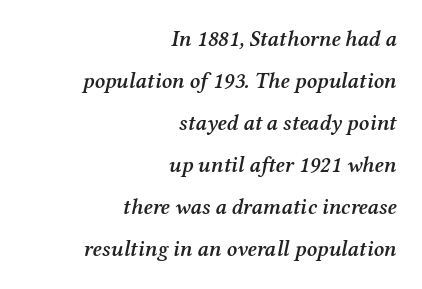
The image shows 22 px text type, italic (leaning right); set right-aligned, loose line spacing (1.91x), normal letter spacing, not underlined.
